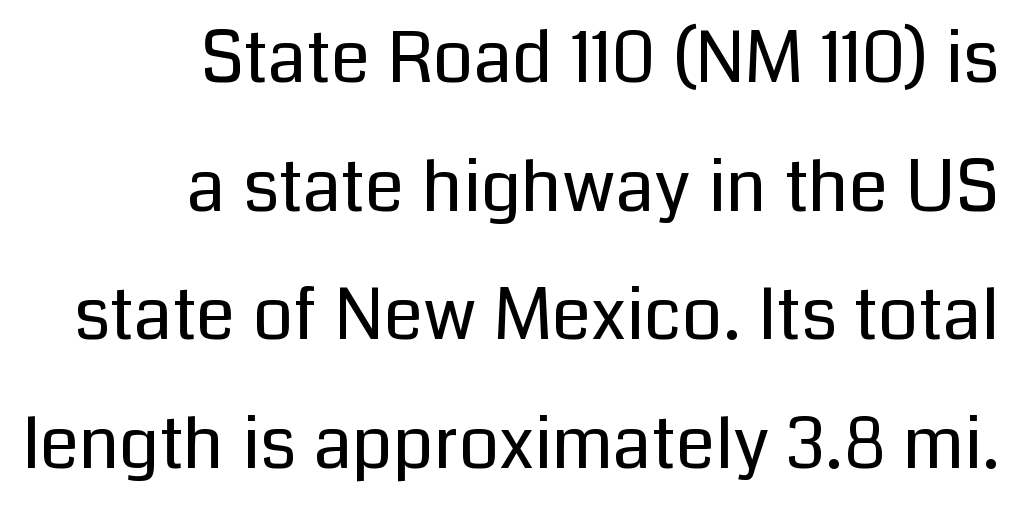
The image shows 71 px regular-weight sans-serif type, upright; set right-aligned, line spacing 1.81x, normal letter spacing, not underlined; low stroke contrast and a medium x-height.
